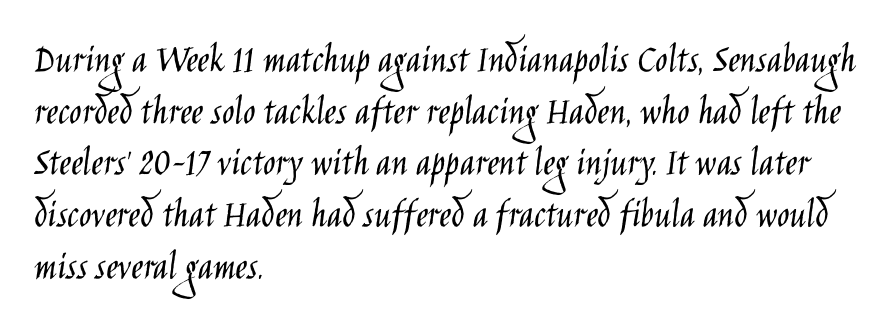
Q: Is the text bold? A: No.
Q: Is the text italic (slanted)? A: Yes.
Q: Is the typeface a serif or a sans-serif typeface? A: Sans-serif.
Q: Is the text underlined? A: No.
Q: How is the paragraph aligned? A: Left-aligned.
Q: Is the spacing between letters normal or unusually wide? A: Normal.
Q: Is the spacing between lines tight, normal or loose? A: Normal.
Q: Width (condensed, normal, or wide)? A: Condensed.
Q: Stroke contrast? A: Low.
Q: x-height? A: Large.
Q: Monospaced? A: No.
